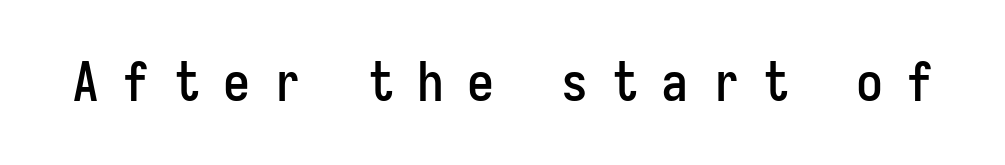
Q: Is the text italic (slanted)? A: No, it is upright.
Q: Is the typeface a serif or a sans-serif typeface? A: Sans-serif.
Q: Is the text underlined? A: No.
Q: Is the spacing between letters normal or unusually wide? A: Unusually wide.
Q: Width (condensed, normal, or wide)? A: Condensed.
Q: Stroke contrast? A: Low.
Q: x-height? A: Medium.
Q: Monospaced? A: No.
